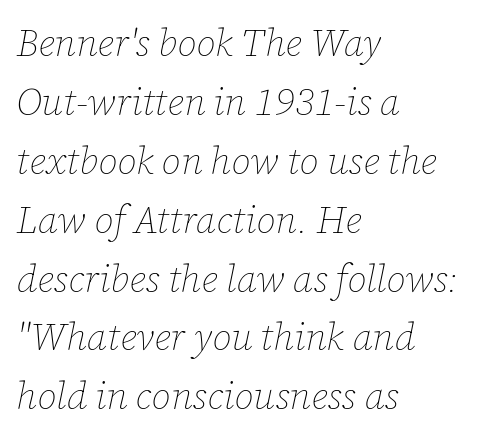
{"italic": "yes", "lean": "right", "slant_degrees": 12, "bold": "no", "weight": "thin", "width": "normal", "stroke_contrast": "low", "x_height": "medium", "monospaced": "no", "underline": "no", "align": "left", "line_spacing": "normal", "line_spacing_ratio": 1.55, "letter_spacing": "normal", "letter_spacing_em": 0.0, "glyph_px": 38}
